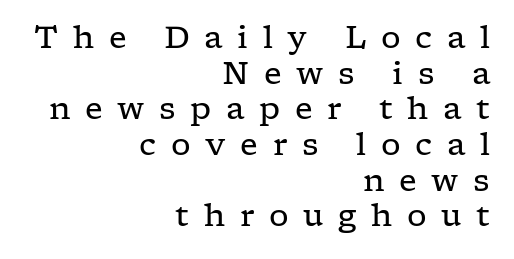
{"serif": "yes", "italic": "no", "bold": "no", "weight": "regular", "width": "wide", "stroke_contrast": "low", "x_height": "medium", "monospaced": "no", "underline": "no", "align": "right", "line_spacing": "tight", "line_spacing_ratio": 1.15, "letter_spacing": "wide", "letter_spacing_em": 0.47, "glyph_px": 31}
